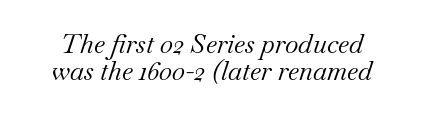
{"italic": "yes", "lean": "right", "slant_degrees": 18, "bold": "no", "underline": "no", "line_spacing": "tight", "line_spacing_ratio": 1.04, "letter_spacing": "normal", "letter_spacing_em": 0.0, "glyph_px": 26}
